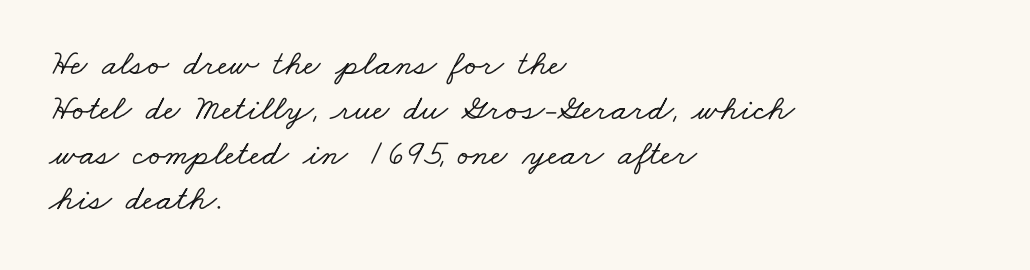
The image shows 36 px wide serif type; set left-aligned, normal line spacing (1.25x), normal letter spacing, not underlined; low stroke contrast and a small x-height.
